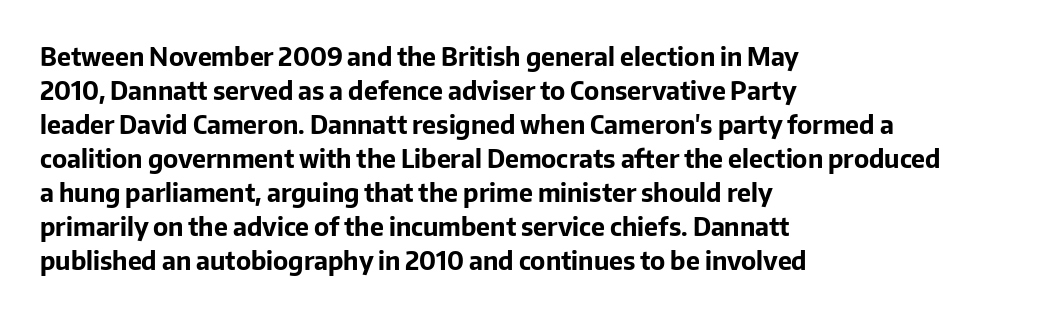
The image shows 25 px bold type, upright; set left-aligned, normal line spacing (1.36x), normal letter spacing, not underlined.
